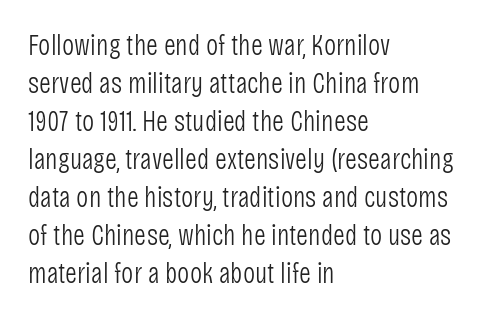
The image shows 29 px light, condensed sans-serif type, upright; set left-aligned, normal line spacing (1.31x), normal letter spacing, not underlined; low stroke contrast and a large x-height.
